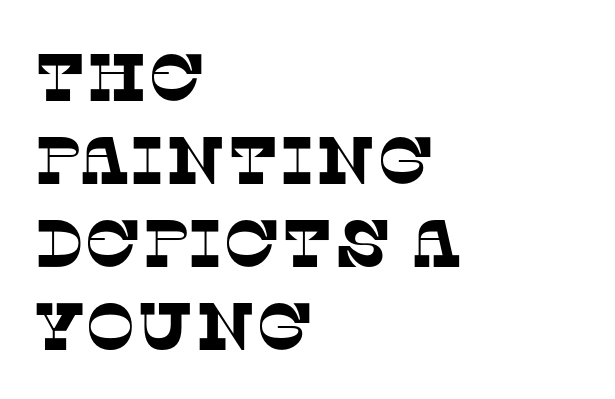
Q: Is the typeface a serif or a sans-serif typeface? A: Serif.
Q: Is the text underlined? A: No.
Q: How is the paragraph aligned? A: Left-aligned.
Q: Is the spacing between letters normal or unusually wide? A: Normal.
Q: Width (condensed, normal, or wide)? A: Normal.
Q: Stroke contrast? A: Low.
Q: x-height? A: Large.
Q: Monospaced? A: No.
